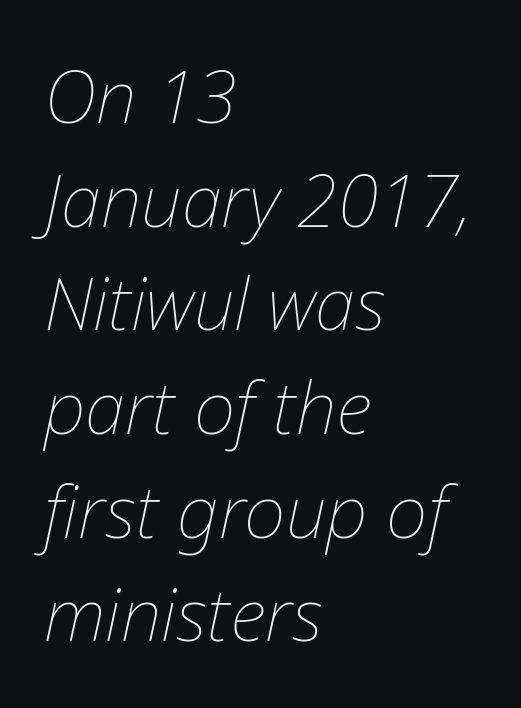
Has an underline been added? It has not. The leading is moderate, giving the passage an even texture. Words appear dense and cohesive because spacing is normal. The glyphs look as if they've been sheared to an angle. A quiet, ordinary-to-light weight characterises the typeface.
